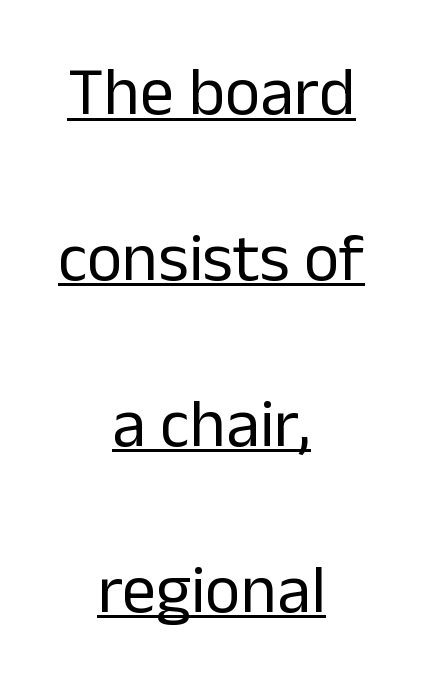
{"serif": "no", "italic": "no", "bold": "no", "weight": "regular", "width": "normal", "stroke_contrast": "low", "x_height": "medium", "monospaced": "no", "underline": "yes", "align": "center", "line_spacing": "loose", "line_spacing_ratio": 2.44, "letter_spacing": "normal", "letter_spacing_em": 0.0, "glyph_px": 68}
